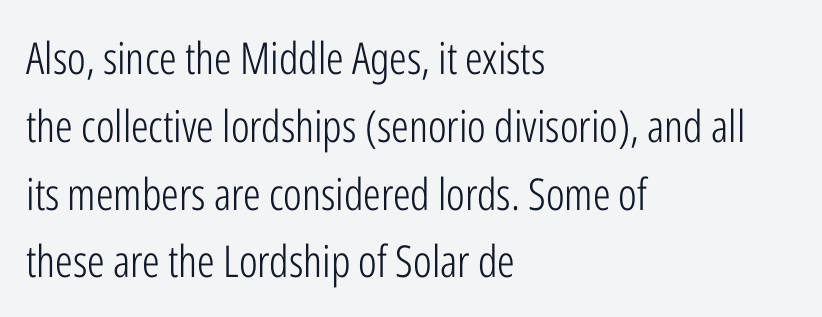
{"serif": "no", "italic": "no", "bold": "no", "weight": "light", "width": "condensed", "stroke_contrast": "low", "x_height": "medium", "monospaced": "no", "underline": "no", "align": "left", "line_spacing": "normal", "line_spacing_ratio": 1.54, "letter_spacing": "normal", "letter_spacing_em": 0.0, "glyph_px": 44}
